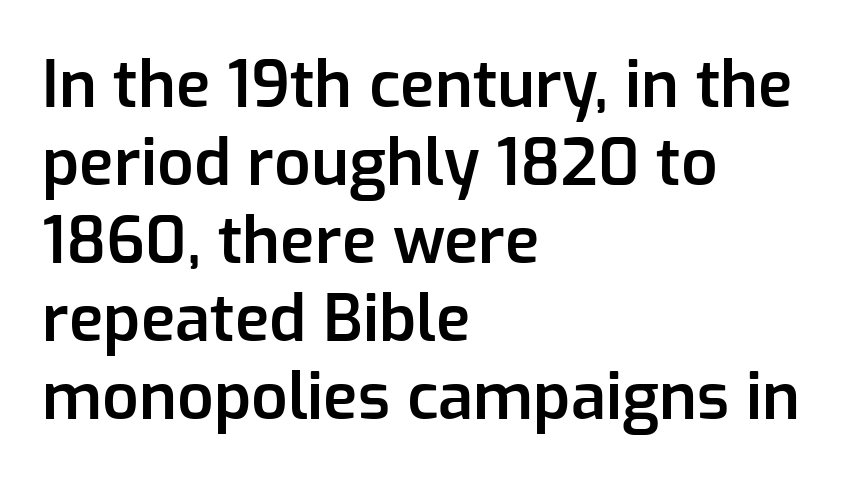
Q: Is the text bold? A: Semi-bold.
Q: Is the text italic (slanted)? A: No, it is upright.
Q: Is the typeface a serif or a sans-serif typeface? A: Sans-serif.
Q: Is the text underlined? A: No.
Q: How is the paragraph aligned? A: Left-aligned.
Q: Is the spacing between letters normal or unusually wide? A: Normal.
Q: Width (condensed, normal, or wide)? A: Normal.
Q: Stroke contrast? A: Low.
Q: x-height? A: Medium.
Q: Monospaced? A: No.
